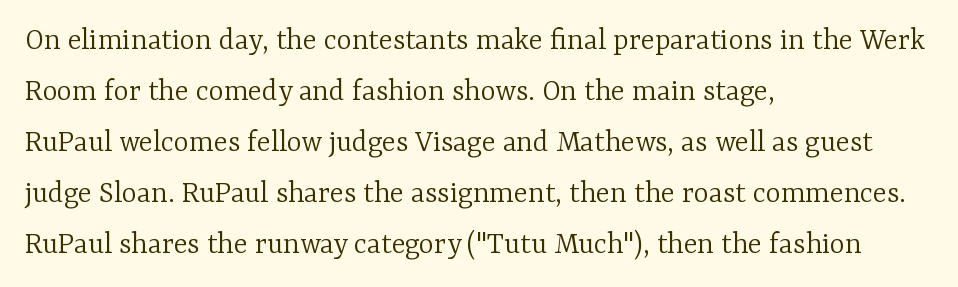
You can tell from the footed stems that serif type was used. Each stroke keeps to a modest, everyday thickness or less. Typeset ragged right — the left edge is the straight one. The horizontal fit of the characters is conventional and even. This block has exactly the height ordinary leading produces. Plain, unruled lines of type.
